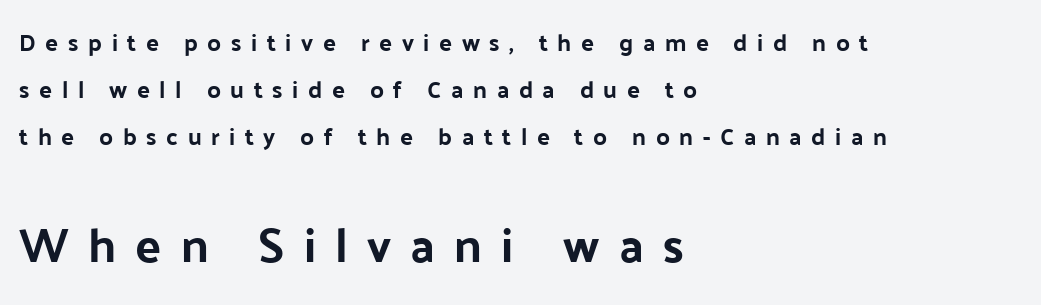
{"serif": "no", "italic": "no", "bold": "yes", "weight": "bold", "width": "normal", "stroke_contrast": "low", "x_height": "medium", "monospaced": "no", "underline": "no", "align": "left", "line_spacing": "loose", "line_spacing_ratio": 1.95, "letter_spacing": "wide", "letter_spacing_em": 0.4, "larger_block": "second", "size_ratio": 2.0, "glyph_px": 48}
